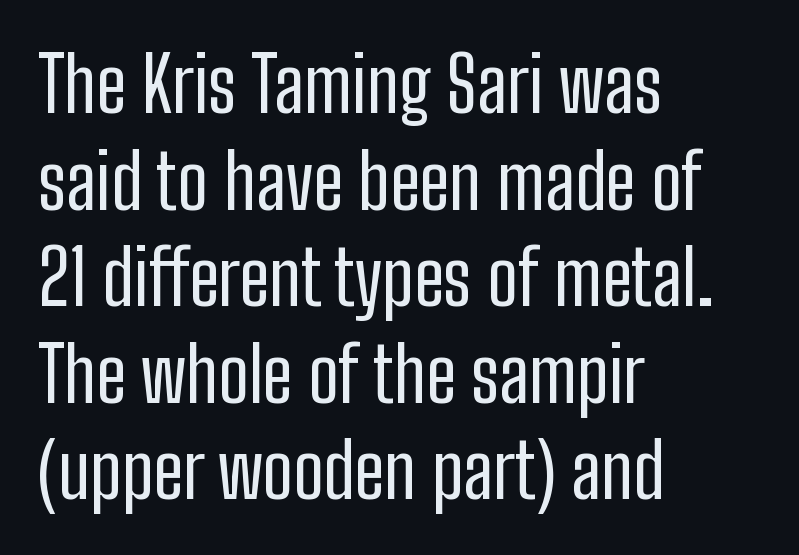
Q: Is the text bold? A: No.
Q: Is the text italic (slanted)? A: No, it is upright.
Q: Is the typeface a serif or a sans-serif typeface? A: Sans-serif.
Q: Is the text underlined? A: No.
Q: How is the paragraph aligned? A: Left-aligned.
Q: Is the spacing between letters normal or unusually wide? A: Normal.
Q: Is the spacing between lines tight, normal or loose? A: Normal.
Q: Width (condensed, normal, or wide)? A: Condensed.
Q: Stroke contrast? A: Low.
Q: x-height? A: Medium.
Q: Monospaced? A: No.
